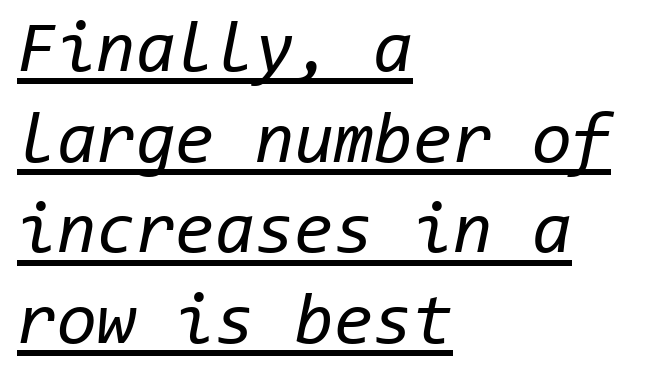
Each line of the rendering has a horizontal stroke beneath the glyphs. The passage shown is typed in a monospace face where columns stay perfectly aligned. The passage is arranged the way most books set body copy — flush left. Stems here are at most as thick as an everyday book face.
